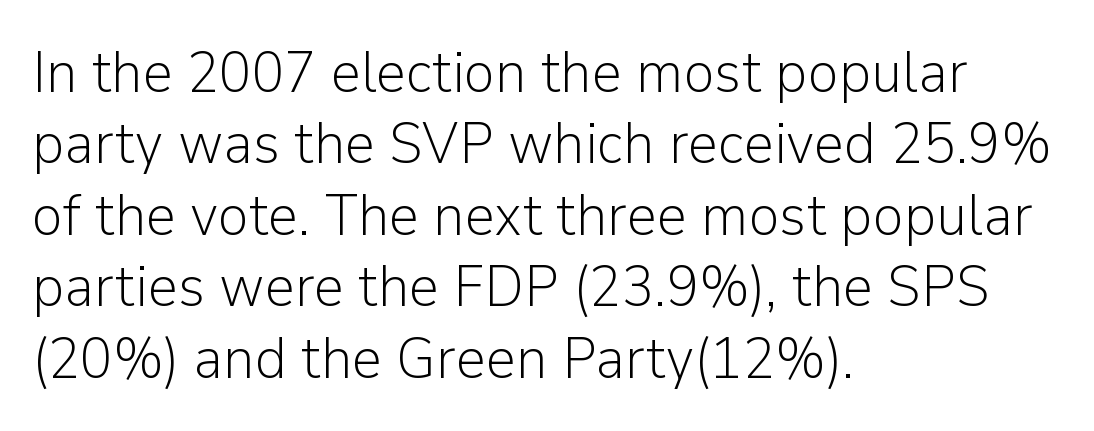
Q: Is the text bold? A: No.
Q: Is the text italic (slanted)? A: No, it is upright.
Q: Is the typeface a serif or a sans-serif typeface? A: Sans-serif.
Q: Is the text underlined? A: No.
Q: How is the paragraph aligned? A: Left-aligned.
Q: Is the spacing between letters normal or unusually wide? A: Normal.
Q: Width (condensed, normal, or wide)? A: Normal.
Q: Stroke contrast? A: Low.
Q: x-height? A: Medium.
Q: Monospaced? A: No.
